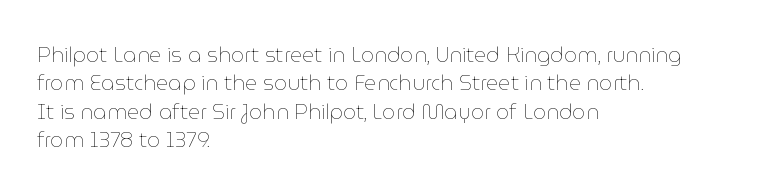
Evenly set lines give the paragraph a standard silhouette. Students, note that the glyphs here touch the page at normal intervals. In terms of posture, this sample is upright. Typeset ragged right — the left edge is the straight one.
